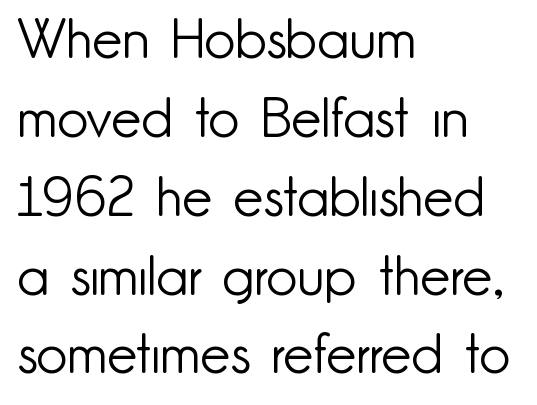
The image shows 54 px light sans-serif type, upright; set left-aligned, normal line spacing (1.46x), normal letter spacing, not underlined; low stroke contrast and a small x-height.
